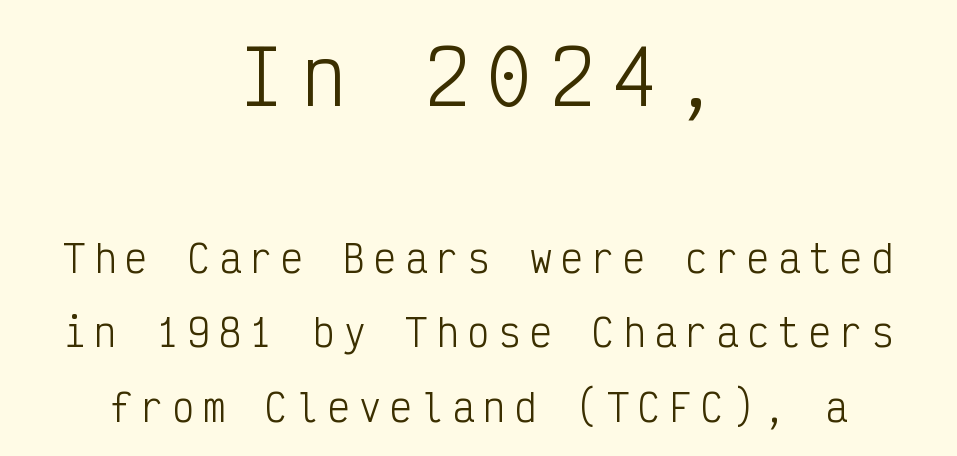
Is this a fixed-width face? Yes — each glyph sits in an identical cell. The compositor balanced each line on the midline. Larger block? The one above; the one below is distinctly smaller. A typesetter would call this heavily tracked-out type. No feet cap the strokes, marking this as sans-serif type.
